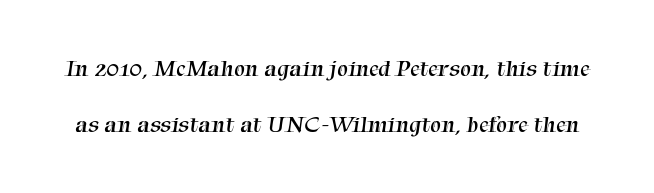
{"bold": "no", "underline": "no", "line_spacing": "loose", "line_spacing_ratio": 2.33, "letter_spacing": "normal", "letter_spacing_em": 0.0, "glyph_px": 24}
